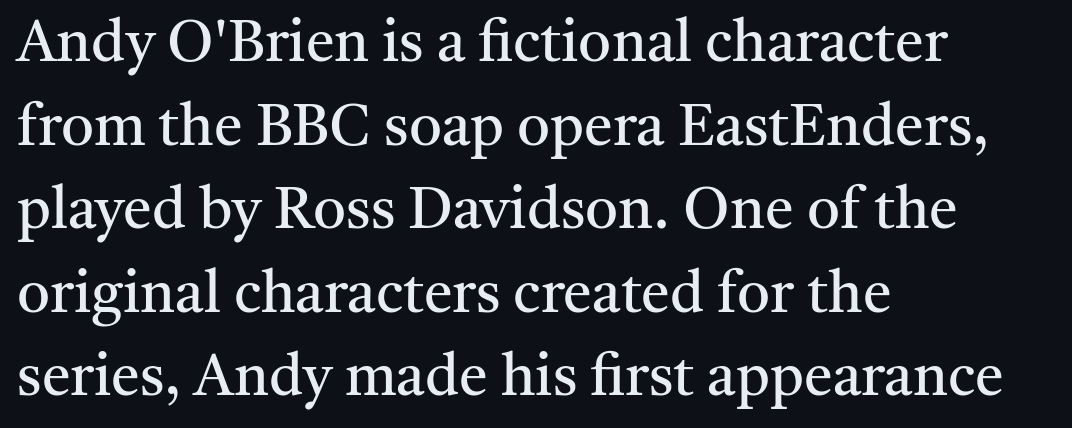
Q: Is the text bold? A: No.
Q: Is the text italic (slanted)? A: No, it is upright.
Q: Is the typeface a serif or a sans-serif typeface? A: Serif.
Q: Is the text underlined? A: No.
Q: How is the paragraph aligned? A: Left-aligned.
Q: Is the spacing between letters normal or unusually wide? A: Normal.
Q: Is the spacing between lines tight, normal or loose? A: Normal.
Q: Width (condensed, normal, or wide)? A: Normal.
Q: Stroke contrast? A: Medium.
Q: x-height? A: Medium.
Q: Monospaced? A: No.
